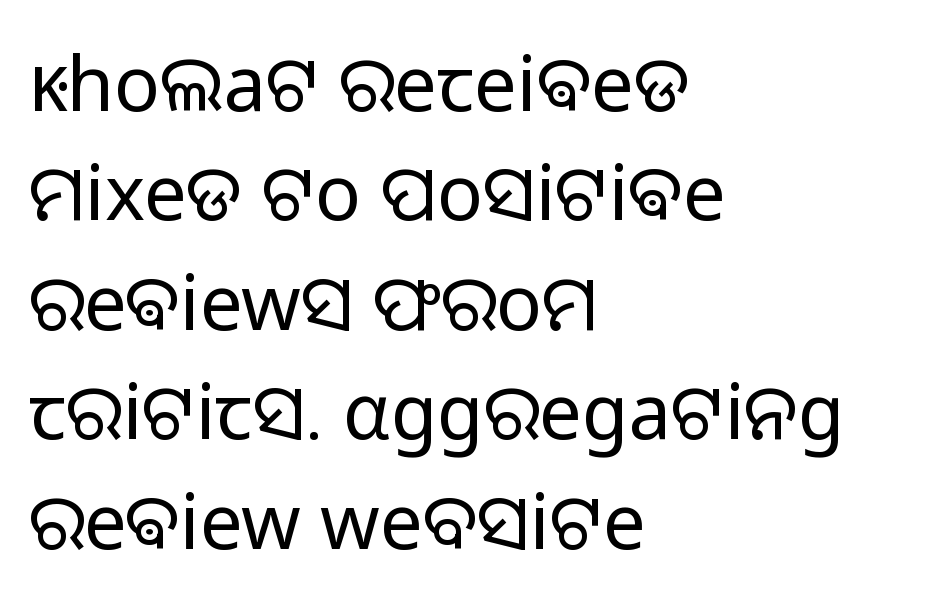
The image shows 76 px light sans-serif type, upright; set left-aligned, normal line spacing (1.44x), normal letter spacing, not underlined; low stroke contrast and a medium x-height.
